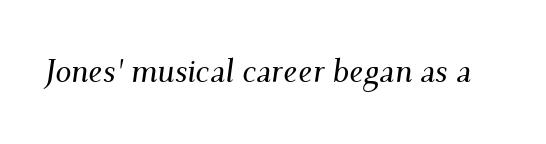
{"serif": "yes", "italic": "yes", "lean": "right", "slant_degrees": 9, "width": "normal", "stroke_contrast": "medium", "x_height": "small", "monospaced": "no", "underline": "no", "letter_spacing": "normal", "letter_spacing_em": 0.0, "glyph_px": 32}
